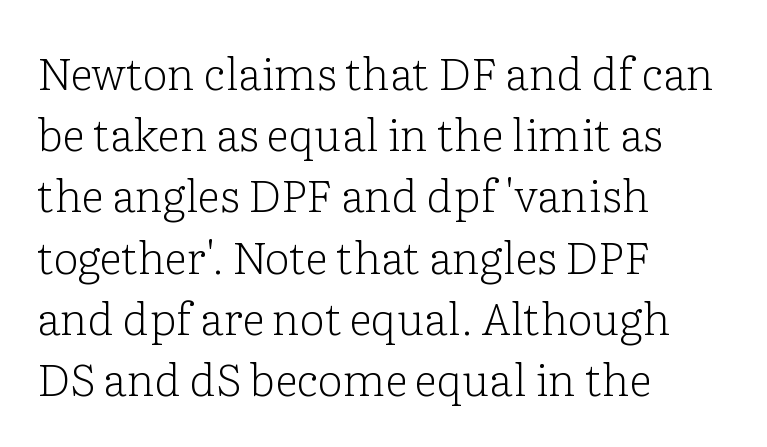
{"serif": "yes", "italic": "no", "bold": "no", "weight": "light", "width": "normal", "stroke_contrast": "low", "x_height": "medium", "monospaced": "no", "underline": "no", "align": "left", "line_spacing": "normal", "line_spacing_ratio": 1.36, "letter_spacing": "normal", "letter_spacing_em": 0.0, "glyph_px": 45}
